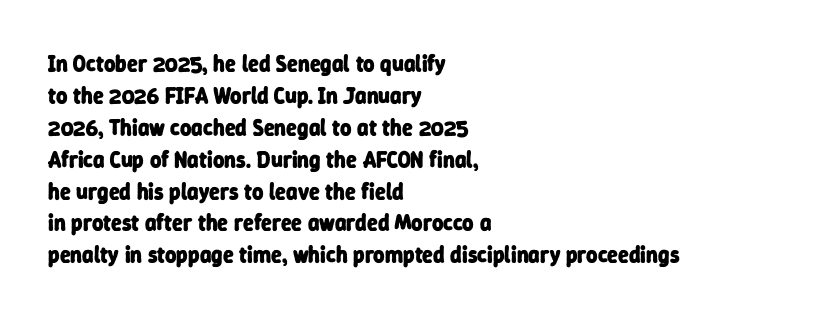
The image shows 22 px bold type; set left-aligned, normal line spacing (1.45x), normal letter spacing, not underlined.
